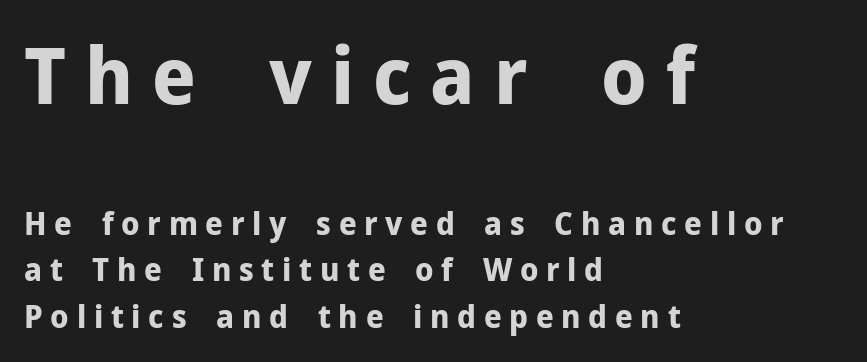
The image shows 79 px bold sans-serif type, upright; set left-aligned, normal line spacing (1.45x), unusually wide letter spacing (+0.24 em), not underlined; the first (top) block is 2.47x larger; low stroke contrast and a medium x-height.
